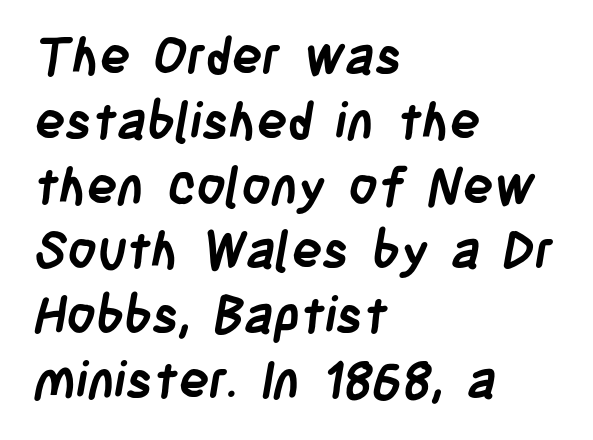
{"serif": "no", "bold": "yes", "weight": "semibold", "width": "condensed", "stroke_contrast": "low", "x_height": "large", "monospaced": "no", "underline": "no", "align": "left", "line_spacing": "normal", "line_spacing_ratio": 1.27, "letter_spacing": "normal", "letter_spacing_em": 0.0, "glyph_px": 51}
